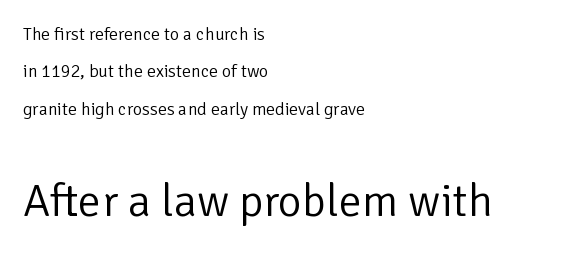
The image shows 46 px light sans-serif type, upright; set left-aligned, loose line spacing (2.08x), normal letter spacing, not underlined; the second (bottom) block is 2.56x larger; low stroke contrast and a medium x-height.
